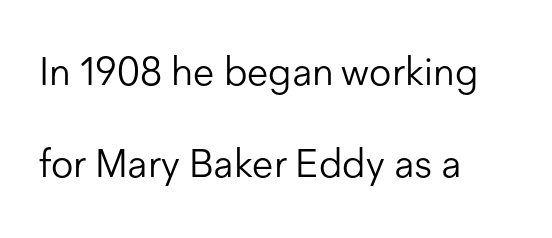
Q: Is the text bold? A: No.
Q: Is the text italic (slanted)? A: No, it is upright.
Q: Is the typeface a serif or a sans-serif typeface? A: Sans-serif.
Q: Is the text underlined? A: No.
Q: How is the paragraph aligned? A: Left-aligned.
Q: Is the spacing between letters normal or unusually wide? A: Normal.
Q: Is the spacing between lines tight, normal or loose? A: Loose.
Q: Width (condensed, normal, or wide)? A: Normal.
Q: Stroke contrast? A: Low.
Q: x-height? A: Medium.
Q: Monospaced? A: No.
